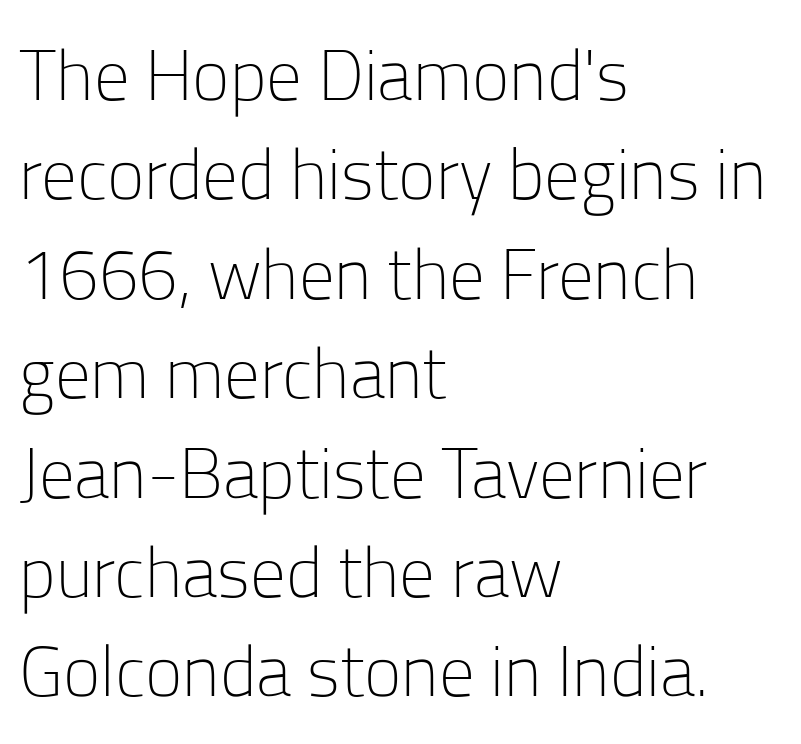
Q: Is the text bold? A: No.
Q: Is the text italic (slanted)? A: No, it is upright.
Q: Is the typeface a serif or a sans-serif typeface? A: Sans-serif.
Q: Is the text underlined? A: No.
Q: How is the paragraph aligned? A: Left-aligned.
Q: Is the spacing between letters normal or unusually wide? A: Normal.
Q: Is the spacing between lines tight, normal or loose? A: Normal.
Q: Width (condensed, normal, or wide)? A: Normal.
Q: Stroke contrast? A: Low.
Q: x-height? A: Medium.
Q: Monospaced? A: No.
